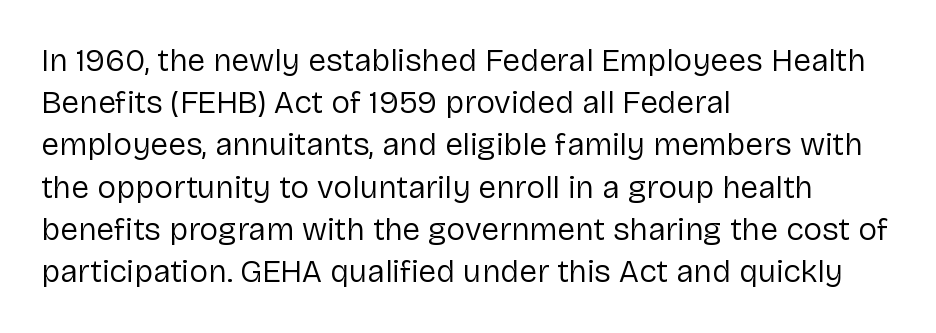
Q: Is the text bold? A: No.
Q: Is the text italic (slanted)? A: No, it is upright.
Q: Is the typeface a serif or a sans-serif typeface? A: Sans-serif.
Q: Is the text underlined? A: No.
Q: How is the paragraph aligned? A: Left-aligned.
Q: Is the spacing between letters normal or unusually wide? A: Normal.
Q: Is the spacing between lines tight, normal or loose? A: Normal.
Q: Width (condensed, normal, or wide)? A: Normal.
Q: Stroke contrast? A: Low.
Q: x-height? A: Medium.
Q: Monospaced? A: No.
